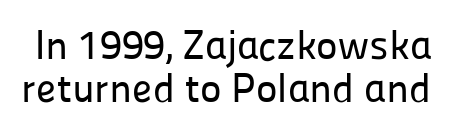
Proportional: the letters do not fall into vertical columns. This sample uses a sans-serif face. The rendering uses a small line-height, squeezing the rows. No italicization has been applied; the sample stays upright.
